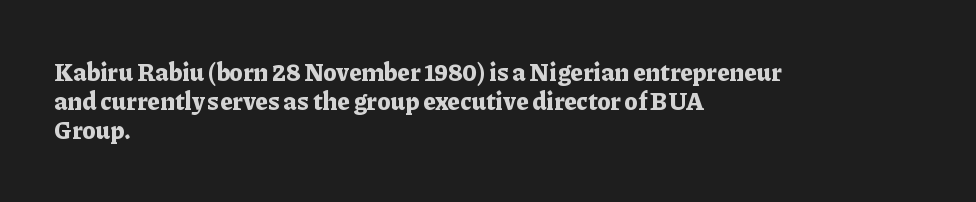
The image shows 24 px bold type, upright; set left-aligned, line spacing 1.21x, normal letter spacing, not underlined.
